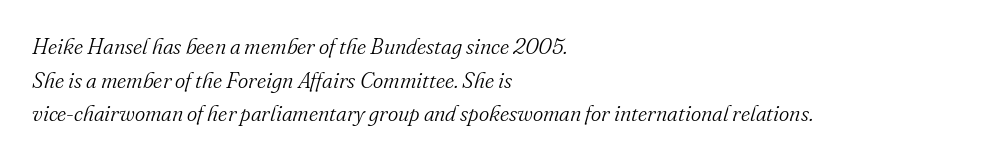
{"italic": "yes", "lean": "right", "slant_degrees": 16, "bold": "no", "underline": "no", "align": "left", "line_spacing": "normal", "line_spacing_ratio": 1.53, "letter_spacing": "normal", "letter_spacing_em": 0.0, "glyph_px": 22}
